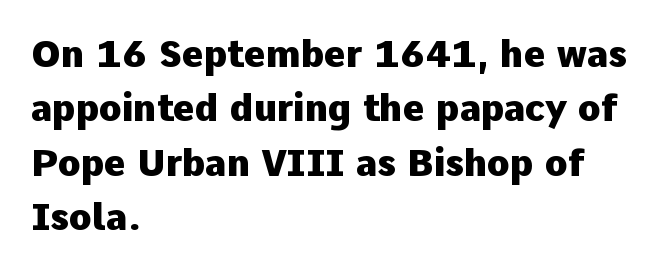
The image shows 37 px heavy sans-serif type, upright; set left-aligned, normal line spacing (1.47x), normal letter spacing, not underlined; low stroke contrast and a medium x-height.
